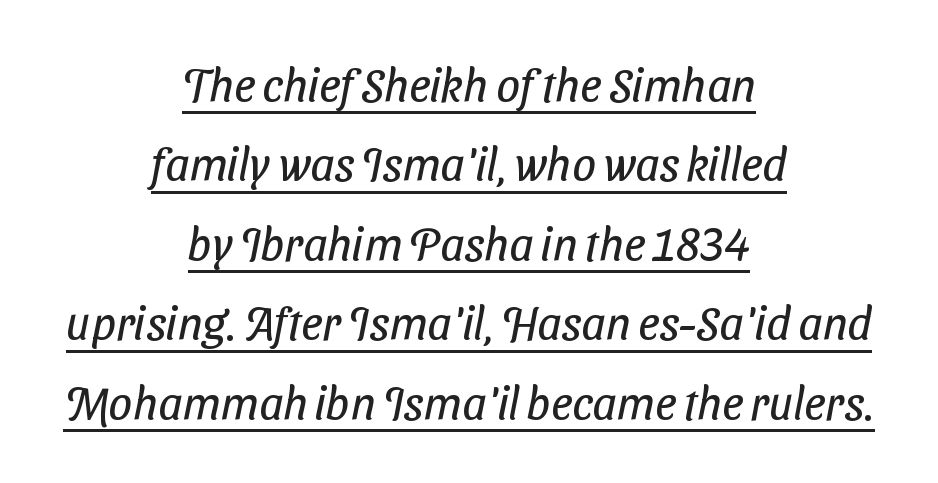
These lines are rendered in a variable-pitch font. Check the space under the baseline: a stroke is drawn there. The space between consecutive lines is moderate. Between one letter and the next there's only the usual sliver of space.
